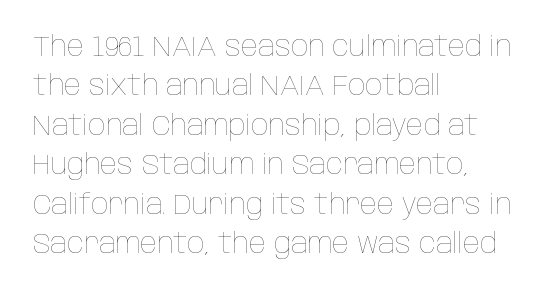
Q: Is the text bold? A: No.
Q: Is the text italic (slanted)? A: No, it is upright.
Q: Is the text underlined? A: No.
Q: How is the paragraph aligned? A: Left-aligned.
Q: Is the spacing between letters normal or unusually wide? A: Normal.
Q: Is the spacing between lines tight, normal or loose? A: Normal.
Q: Width (condensed, normal, or wide)? A: Condensed.
Q: Stroke contrast? A: Low.
Q: x-height? A: Large.
Q: Monospaced? A: No.
